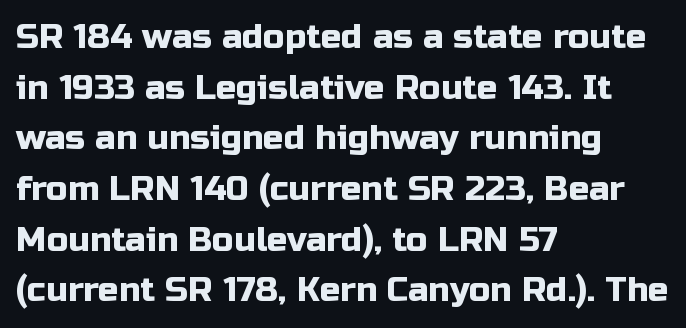
Q: Is the text italic (slanted)? A: No, it is upright.
Q: Is the typeface a serif or a sans-serif typeface? A: Sans-serif.
Q: Is the text underlined? A: No.
Q: How is the paragraph aligned? A: Left-aligned.
Q: Is the spacing between letters normal or unusually wide? A: Normal.
Q: Is the spacing between lines tight, normal or loose? A: Normal.
Q: Width (condensed, normal, or wide)? A: Normal.
Q: Stroke contrast? A: Low.
Q: x-height? A: Medium.
Q: Monospaced? A: No.
